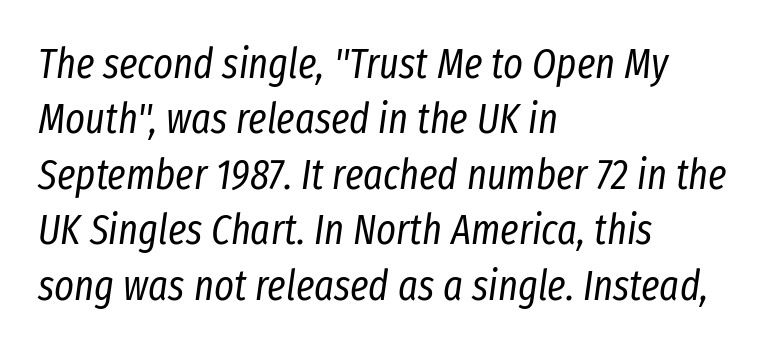
The image shows 42 px regular-weight, condensed type, italic (leaning right); set left-aligned, normal line spacing (1.32x), normal letter spacing, not underlined; low stroke contrast and a medium x-height.
